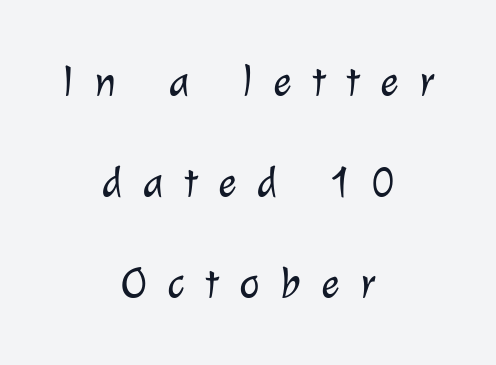
Do the characters align in a grid? No, the font is proportional. Heaviness? Minimal to ordinary, like unemphasized prose. Display-style spreading of the glyphs; the letterfit is very open. You can tell from the bare stems that sans-serif type was used.
